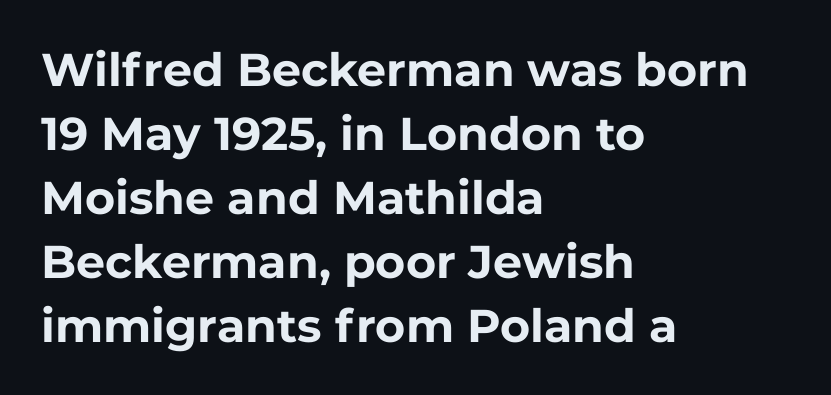
The type is set solid horizontally, with unmodified tracking. This sample keeps an unexceptional amount of space between lines. The rendering shows plain stroke endings on the letterforms — a sans-serif design. Each row of text sits above clean, open space. The axis of the letterforms is exactly vertical. In terms of weight, the rendering is a true, heavy bold.
